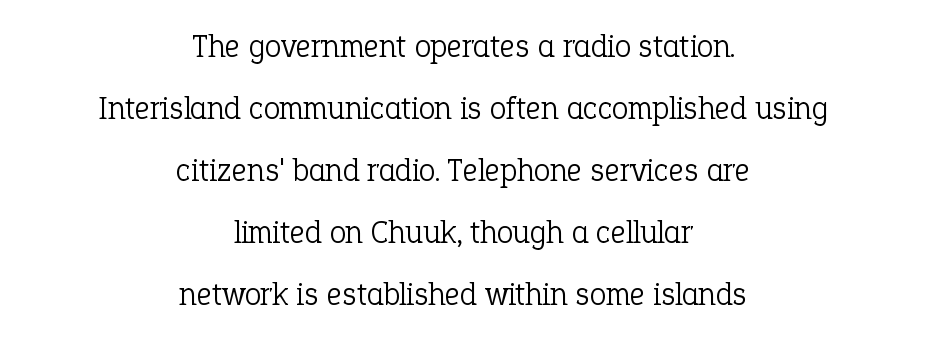
The letters advance in unequal steps, a hallmark of proportional type. Vertical strokes here are truly vertical. Standard letterfit; no display-style spreading of the glyphs. The setting favours the middle, as headings and verse often do.
